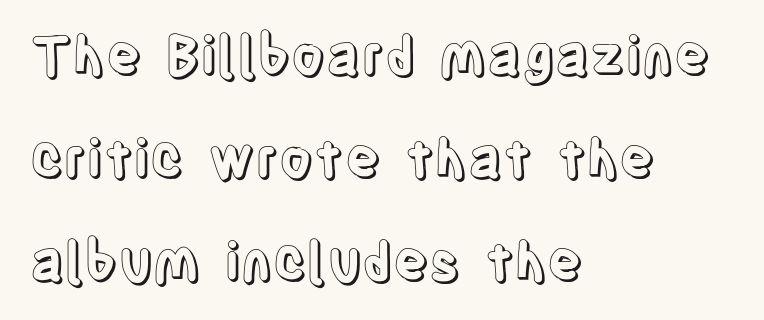
Leftover space on each line is placed entirely after the last word. The horizontal fit of the characters is conventional and even. Quick note: interline space is abundant. The type sits square on the baseline with zero lean.
